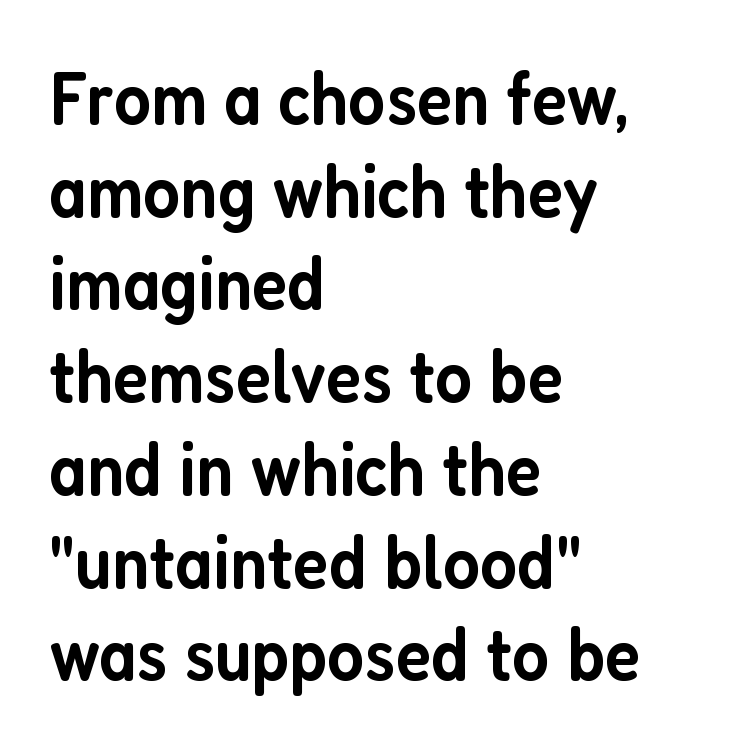
The rendering keeps characters at their native spacing. The rendering uses natural spacing where letterforms have individual widths. The glyphs in this specimen are sans serif. Typesetter's note: demi weight, one step under bold. Horizontal alignment here is leftward, the default for most running prose.
